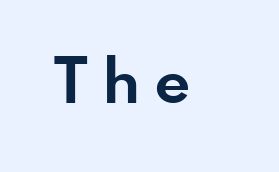
{"serif": "no", "italic": "no", "bold": "yes", "weight": "bold", "width": "normal", "stroke_contrast": "low", "x_height": "small", "monospaced": "no", "underline": "no", "letter_spacing": "wide", "letter_spacing_em": 0.25, "glyph_px": 62}
